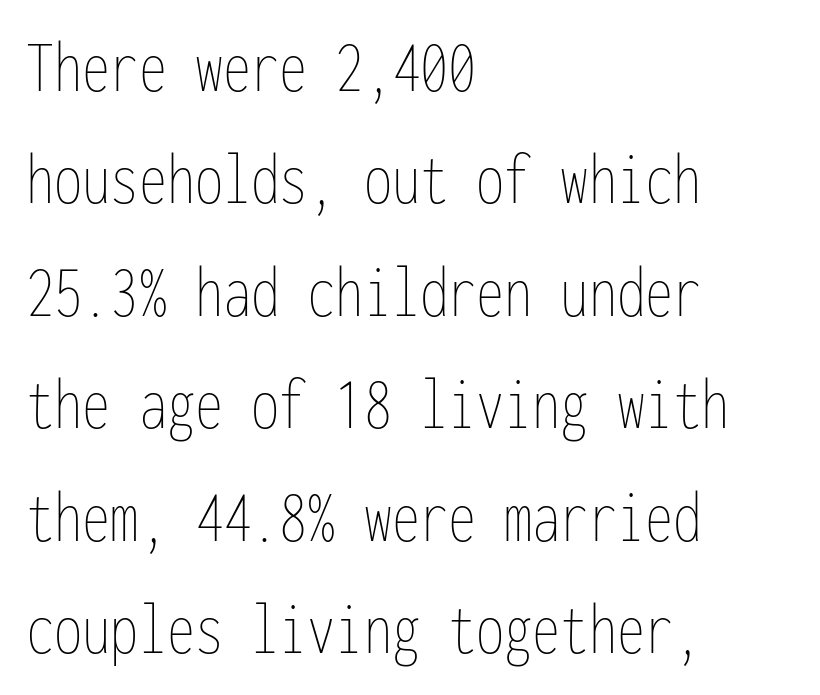
The glyphs are unaccompanied by any horizontal stroke below them. No chunkiness to these letters — they're not bold. The rendering keeps characters at their native spacing. Rows of type keep a routine distance in the vertical direction.
